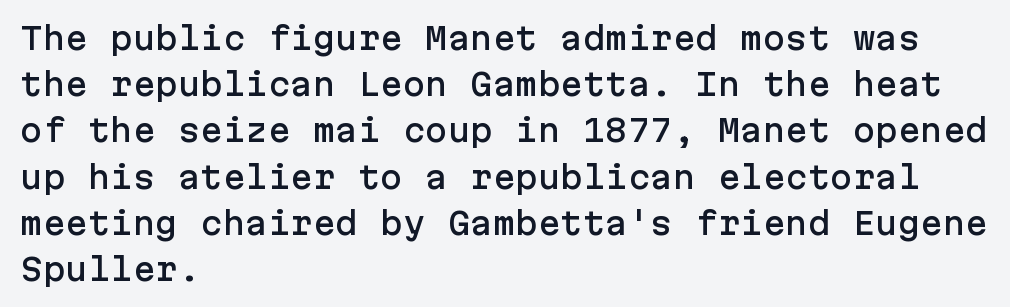
The image shows 30 px sans-serif type, upright; set left-aligned, normal line spacing (1.54x), normal letter spacing, not underlined; low stroke contrast and a medium x-height.
